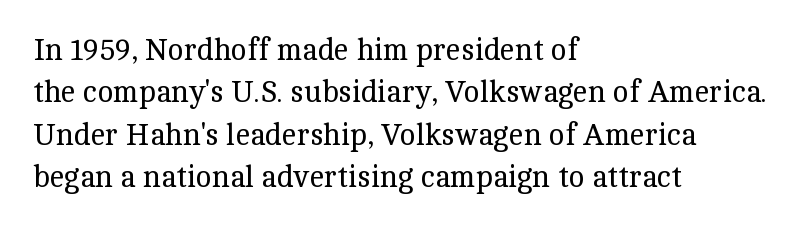
{"serif": "yes", "italic": "no", "bold": "no", "weight": "regular", "width": "normal", "x_height": "medium", "monospaced": "no", "underline": "no", "align": "left", "line_spacing": "normal", "line_spacing_ratio": 1.41, "letter_spacing": "normal", "letter_spacing_em": 0.0, "glyph_px": 30}
